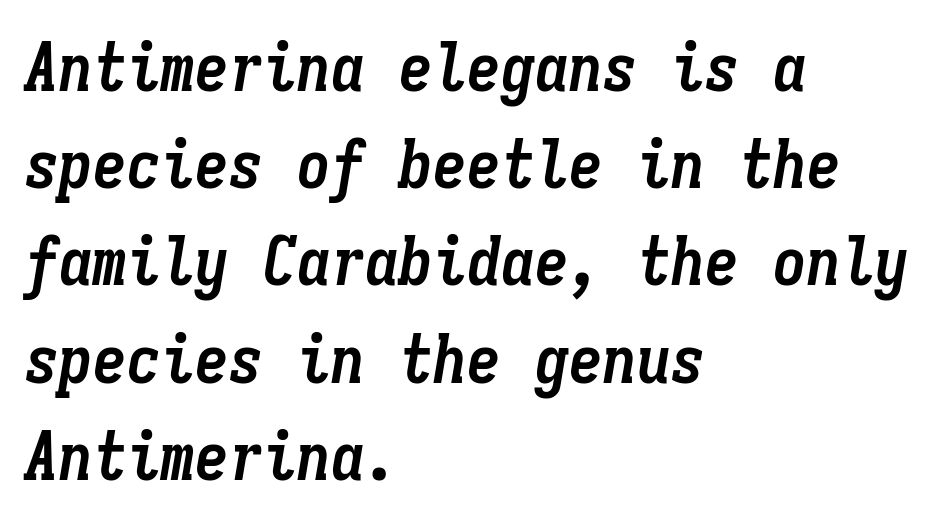
Q: Is the text bold? A: Yes.
Q: Is the text italic (slanted)? A: Yes, it leans right by about 9 degrees.
Q: Is the text underlined? A: No.
Q: How is the paragraph aligned? A: Left-aligned.
Q: Is the spacing between letters normal or unusually wide? A: Normal.
Q: Is the spacing between lines tight, normal or loose? A: Normal.
Q: Width (condensed, normal, or wide)? A: Condensed.
Q: Stroke contrast? A: Low.
Q: x-height? A: Medium.
Q: Monospaced? A: Yes.
